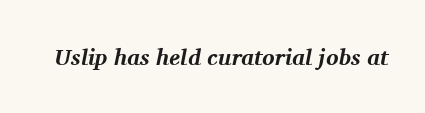
Compared with typical body copy, the letter spacing here is the same. These words are printed bold, with thick strokes throughout. Underlining? Definitely not there. If you drew a line through each stem, it would be angled.
